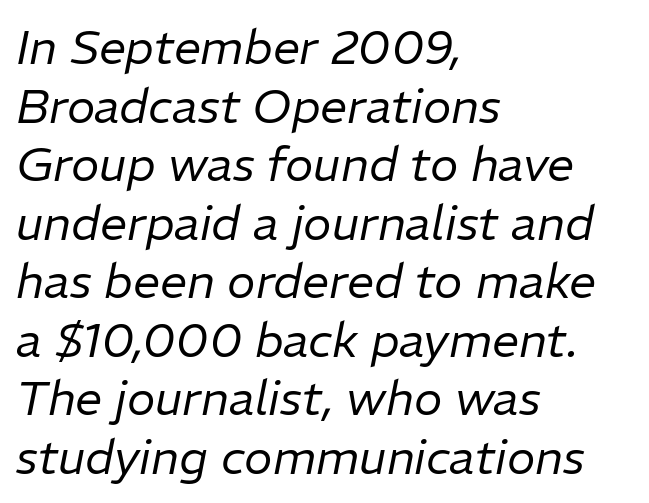
The passage shown is typed in a proportional face where columns would drift. What stands out about the letter spacing? Nothing — it is the standard amount. You can tell it's italic because the verticals aren't actually vertical. Decoration check: the copy has no underline.
